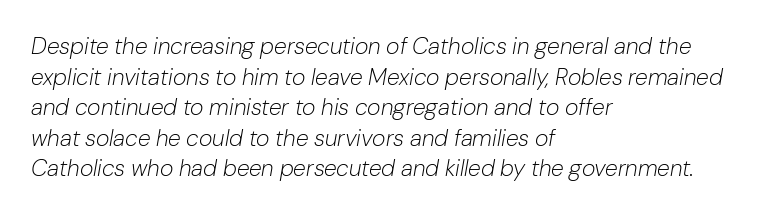
Q: Is the text bold? A: No.
Q: Is the text italic (slanted)? A: Yes, it leans right by about 10 degrees.
Q: Is the text underlined? A: No.
Q: How is the paragraph aligned? A: Left-aligned.
Q: Is the spacing between letters normal or unusually wide? A: Normal.
Q: Is the spacing between lines tight, normal or loose? A: Normal.
